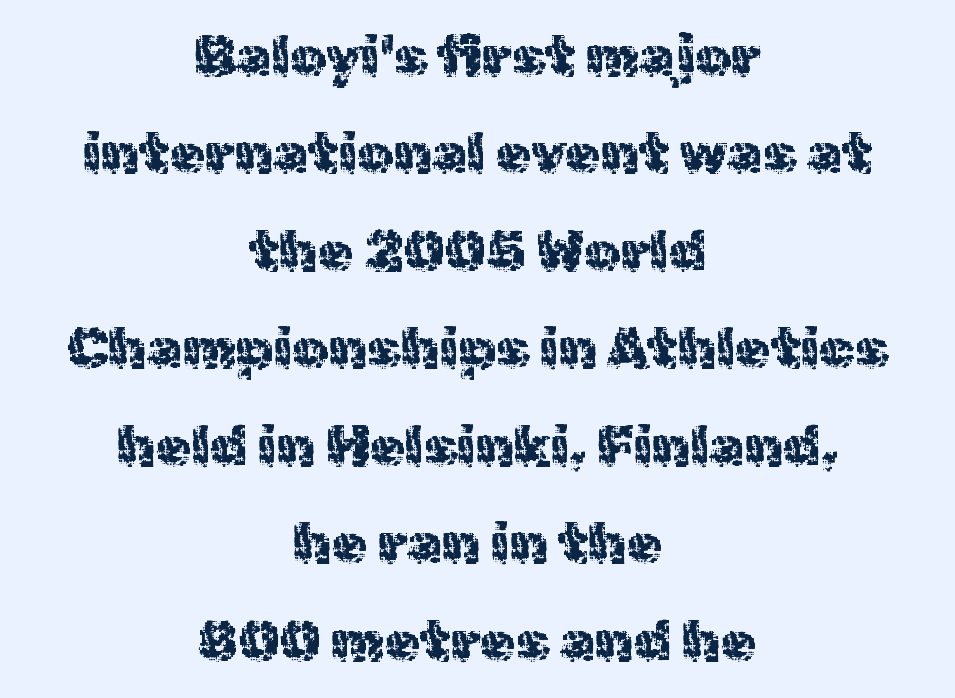
{"serif": "no", "italic": "no", "width": "normal", "x_height": "medium", "monospaced": "no", "underline": "no", "align": "center", "line_spacing_ratio": 1.71, "letter_spacing": "normal", "letter_spacing_em": 0.0, "glyph_px": 57}
